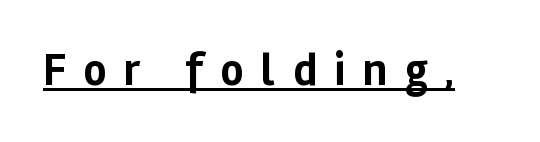
The image shows 45 px bold sans-serif type, upright; set unusually wide letter spacing (+0.39 em), underlined; low stroke contrast and a medium x-height.
